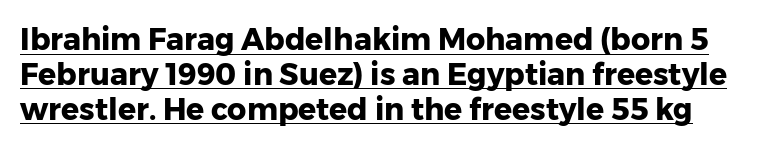
{"serif": "no", "italic": "no", "bold": "yes", "weight": "heavy", "width": "normal", "stroke_contrast": "low", "x_height": "medium", "monospaced": "no", "underline": "yes", "line_spacing_ratio": 1.16, "letter_spacing": "normal", "letter_spacing_em": 0.0, "glyph_px": 30}
